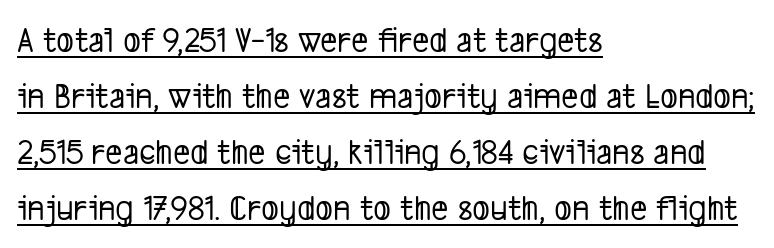
Q: Is the typeface a serif or a sans-serif typeface? A: Sans-serif.
Q: Is the text underlined? A: Yes.
Q: How is the paragraph aligned? A: Left-aligned.
Q: Is the spacing between letters normal or unusually wide? A: Normal.
Q: Is the spacing between lines tight, normal or loose? A: Normal.
Q: Width (condensed, normal, or wide)? A: Condensed.
Q: Stroke contrast? A: Low.
Q: x-height? A: Medium.
Q: Monospaced? A: No.
